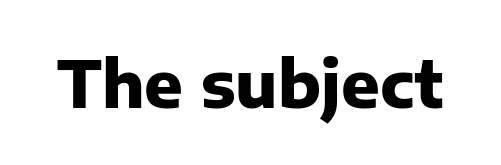
{"serif": "no", "italic": "no", "bold": "yes", "weight": "heavy", "width": "normal", "stroke_contrast": "low", "x_height": "medium", "monospaced": "no", "underline": "no", "letter_spacing": "normal", "letter_spacing_em": 0.0, "glyph_px": 64}
